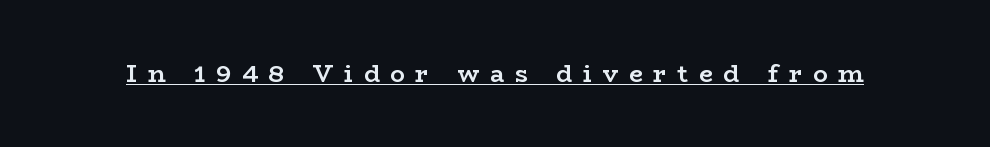
The image shows 24 px bold type, upright; set unusually wide letter spacing (+0.45 em), underlined.
